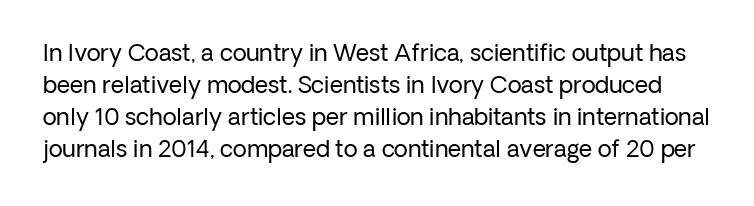
Q: Is the text bold? A: No.
Q: Is the text italic (slanted)? A: No, it is upright.
Q: Is the text underlined? A: No.
Q: Is the spacing between letters normal or unusually wide? A: Normal.
Q: Is the spacing between lines tight, normal or loose? A: Normal.
